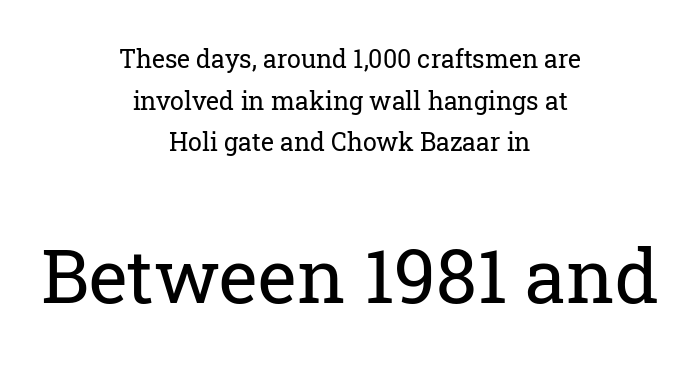
Q: Is the text bold? A: No.
Q: Is the text italic (slanted)? A: No, it is upright.
Q: Is the typeface a serif or a sans-serif typeface? A: Serif.
Q: Is the text underlined? A: No.
Q: How is the paragraph aligned? A: Centered.
Q: Is the spacing between letters normal or unusually wide? A: Normal.
Q: Is the spacing between lines tight, normal or loose? A: Normal.
Q: Which block of text is set in a larger size, the first (top) or the second (bottom)? A: The second (bottom) one.
Q: Width (condensed, normal, or wide)? A: Normal.
Q: Stroke contrast? A: Low.
Q: x-height? A: Medium.
Q: Monospaced? A: No.
